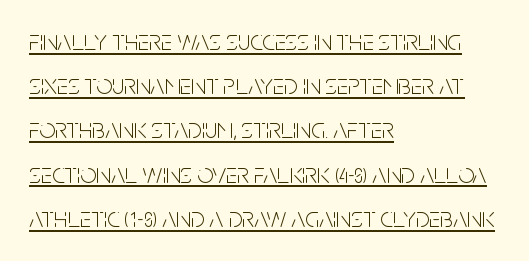
Q: Is the text bold? A: No.
Q: Is the text italic (slanted)? A: No, it is upright.
Q: Is the typeface a serif or a sans-serif typeface? A: Sans-serif.
Q: Is the text underlined? A: Yes.
Q: How is the paragraph aligned? A: Left-aligned.
Q: Is the spacing between letters normal or unusually wide? A: Normal.
Q: Is the spacing between lines tight, normal or loose? A: Normal.
Q: Width (condensed, normal, or wide)? A: Condensed.
Q: Stroke contrast? A: Low.
Q: x-height? A: Large.
Q: Monospaced? A: No.
